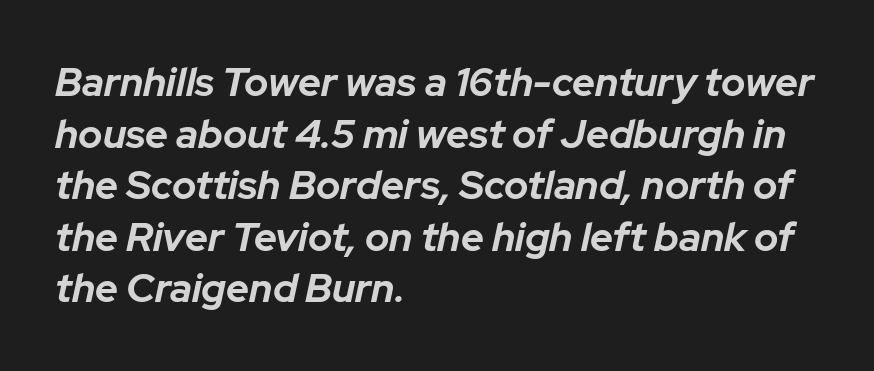
Q: Is the text bold? A: Yes.
Q: Is the text italic (slanted)? A: Yes, it leans right by about 12 degrees.
Q: Is the text underlined? A: No.
Q: How is the paragraph aligned? A: Left-aligned.
Q: Is the spacing between letters normal or unusually wide? A: Normal.
Q: Is the spacing between lines tight, normal or loose? A: Normal.
Q: Width (condensed, normal, or wide)? A: Normal.
Q: Stroke contrast? A: Low.
Q: x-height? A: Medium.
Q: Monospaced? A: No.
